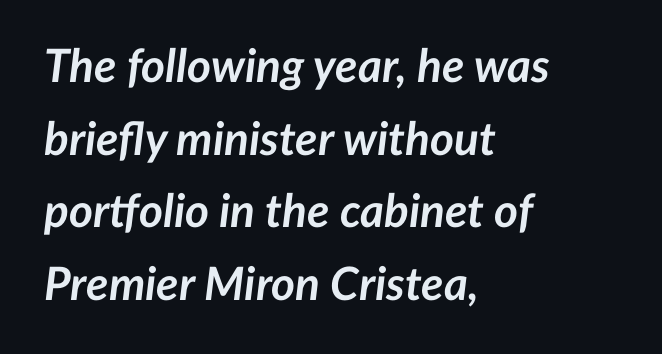
The baseline area is clear. You could not count columns in this text — the font is proportionally spaced. The lines are quadded left. The rendering uses a moderate line-height, typical for paragraphs. Quick note: italic. Emphasis by weight is at full strength: bold.
